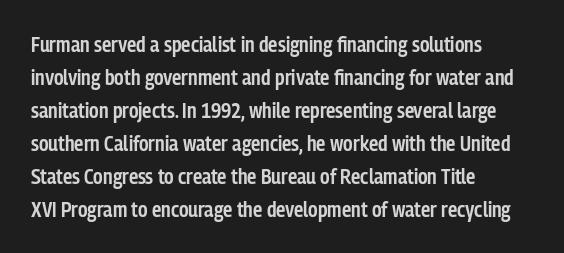
Q: Is the text bold? A: Semi-bold.
Q: Is the text italic (slanted)? A: No, it is upright.
Q: Is the text underlined? A: No.
Q: How is the paragraph aligned? A: Left-aligned.
Q: Is the spacing between letters normal or unusually wide? A: Normal.
Q: Is the spacing between lines tight, normal or loose? A: Normal.
